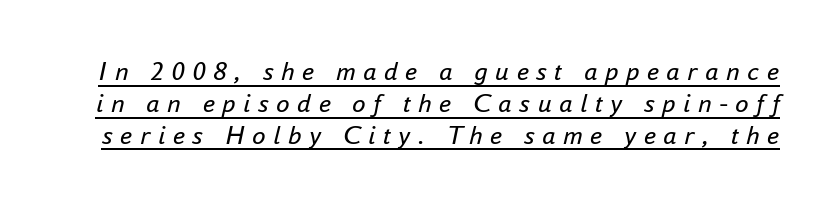
{"italic": "yes", "lean": "right", "slant_degrees": 16, "bold": "no", "underline": "yes", "line_spacing_ratio": 1.18, "letter_spacing": "wide", "letter_spacing_em": 0.28, "glyph_px": 27}
